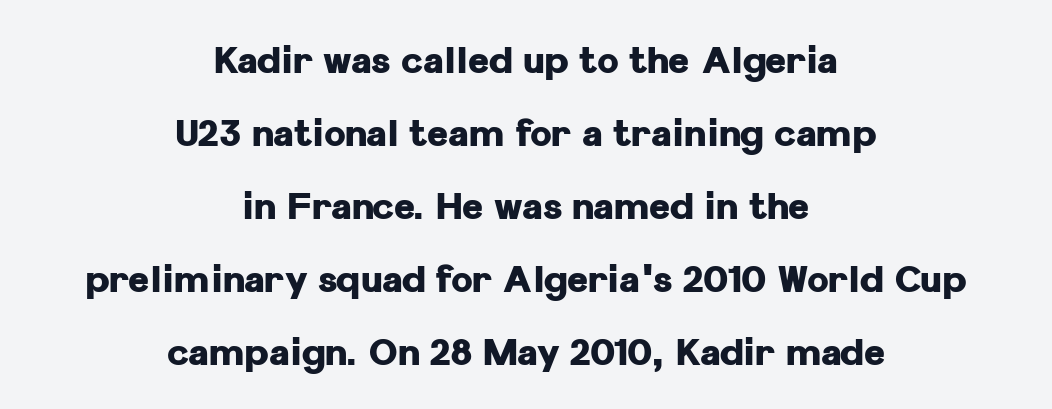
{"serif": "no", "italic": "no", "bold": "yes", "weight": "heavy", "width": "normal", "stroke_contrast": "low", "x_height": "medium", "monospaced": "no", "underline": "no", "align": "center", "line_spacing": "loose", "line_spacing_ratio": 2.03, "letter_spacing": "normal", "letter_spacing_em": 0.0, "glyph_px": 36}
